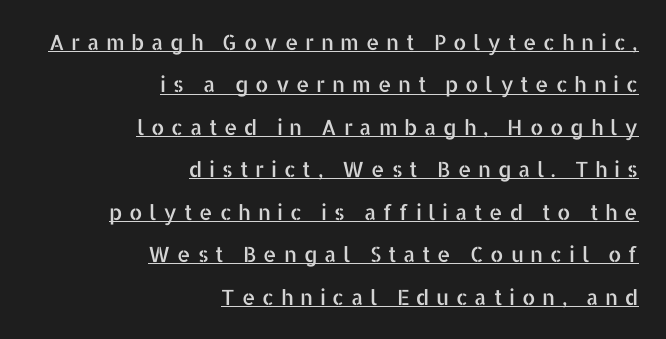
Whoever set this chose breathing room over compactness in the vertical rhythm. The rag falls on the left side of this text block. Underlining? Definitely there. The letters stand straight up with perfectly vertical stems.
